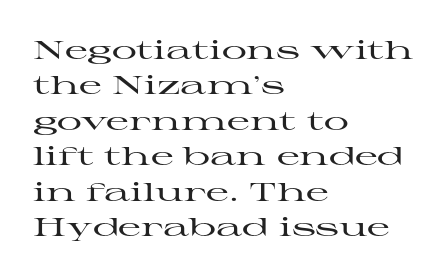
{"italic": "no", "underline": "no", "align": "left", "line_spacing": "normal", "line_spacing_ratio": 1.42, "letter_spacing": "normal", "letter_spacing_em": 0.0, "glyph_px": 25}
